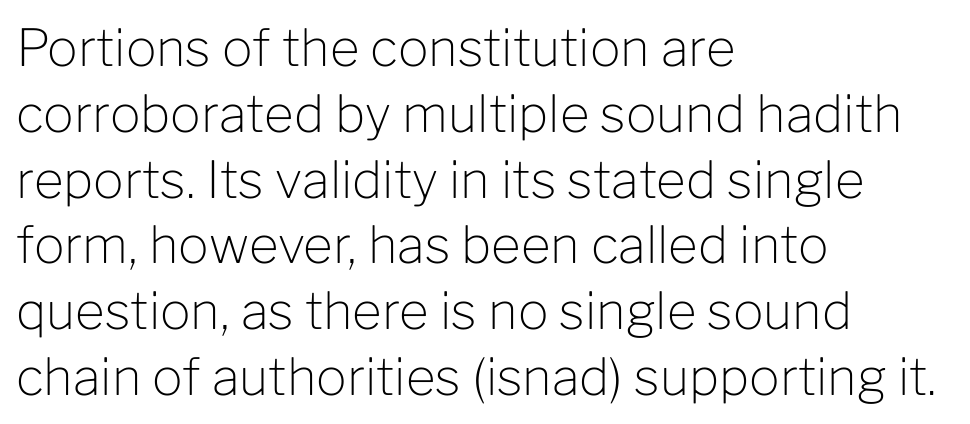
Q: Is the text bold? A: No.
Q: Is the text italic (slanted)? A: No, it is upright.
Q: Is the typeface a serif or a sans-serif typeface? A: Sans-serif.
Q: Is the text underlined? A: No.
Q: How is the paragraph aligned? A: Left-aligned.
Q: Is the spacing between letters normal or unusually wide? A: Normal.
Q: Is the spacing between lines tight, normal or loose? A: Normal.
Q: Width (condensed, normal, or wide)? A: Normal.
Q: Stroke contrast? A: Low.
Q: x-height? A: Medium.
Q: Monospaced? A: No.
